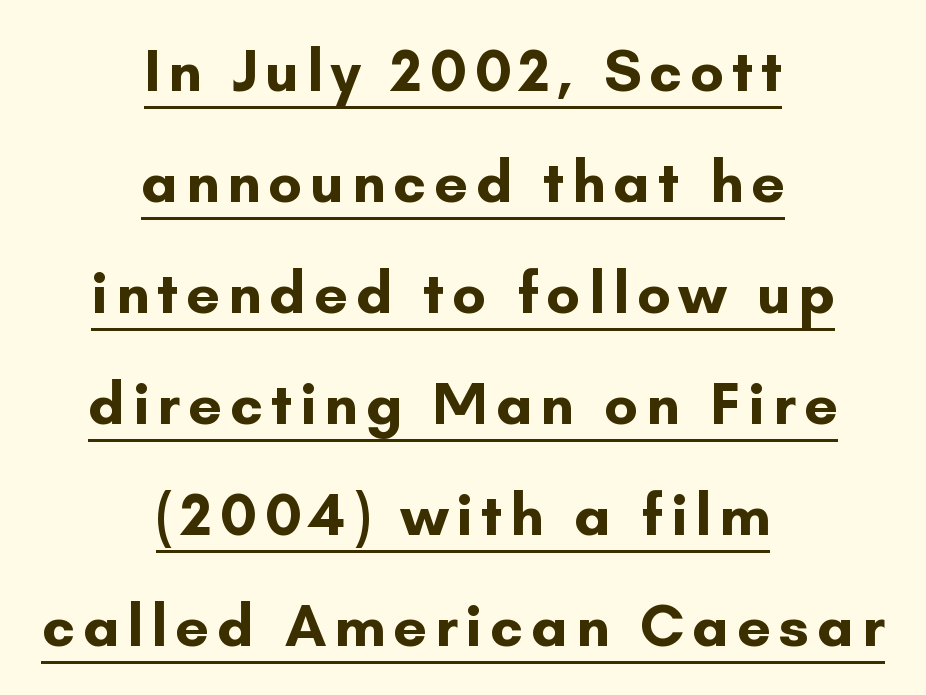
The passage shown is emphatically bold. Note: no serifs on the glyphs. Quick note: not italic, upright. A typographer would call this underscored text. You could not count columns in this text — the font is proportionally spaced.
